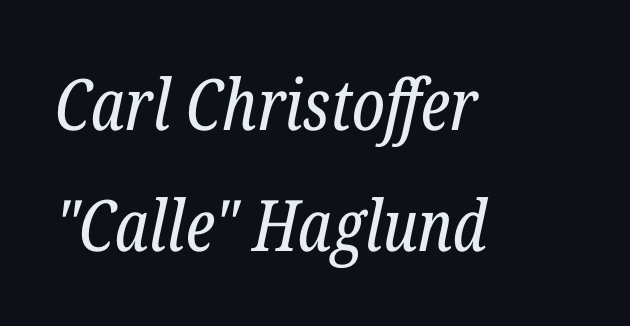
{"serif": "yes", "italic": "yes", "lean": "right", "slant_degrees": 12, "bold": "no", "weight": "regular", "width": "condensed", "stroke_contrast": "low", "x_height": "medium", "monospaced": "no", "underline": "no", "align": "left", "line_spacing": "normal", "line_spacing_ratio": 1.7, "letter_spacing": "normal", "letter_spacing_em": 0.0, "glyph_px": 71}
